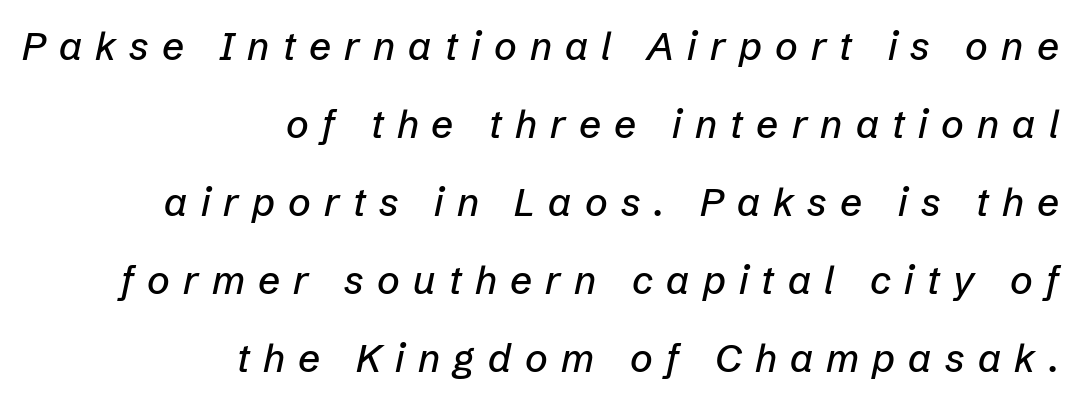
Teacher's note: observe the even right margin — that is flush-right alignment. The gap between lines stays unmarked. Words appear elongated and porous because spacing is wide. When letters slant like this, we call the style italic. Note the varied advance widths — an 'i' is clearly narrower than an 'm'. The rendering uses a large line-height, opening up the rows.
